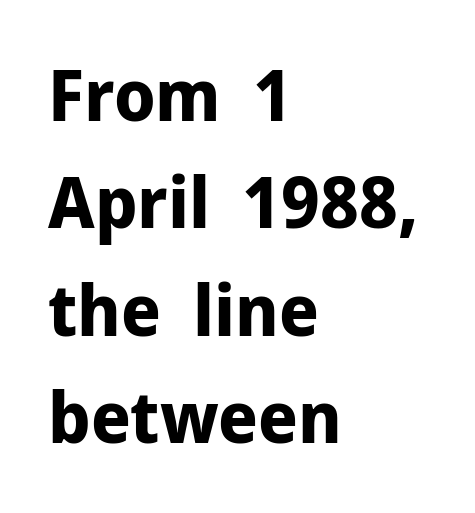
The image shows 72 px bold sans-serif type, upright; set left-aligned, normal line spacing (1.49x), normal letter spacing, not underlined; low stroke contrast and a medium x-height.
